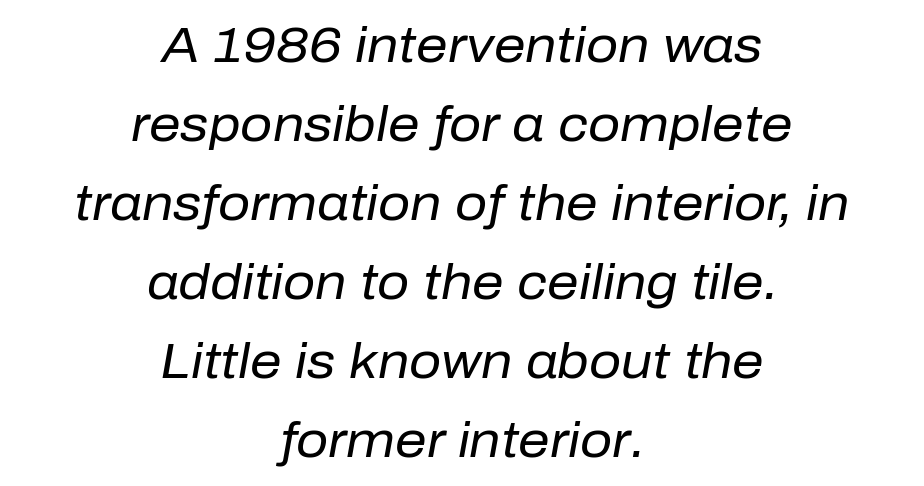
The image shows 50 px regular-weight type, italic (leaning right); set centered, normal line spacing (1.58x), normal letter spacing, not underlined; low stroke contrast and a medium x-height.
